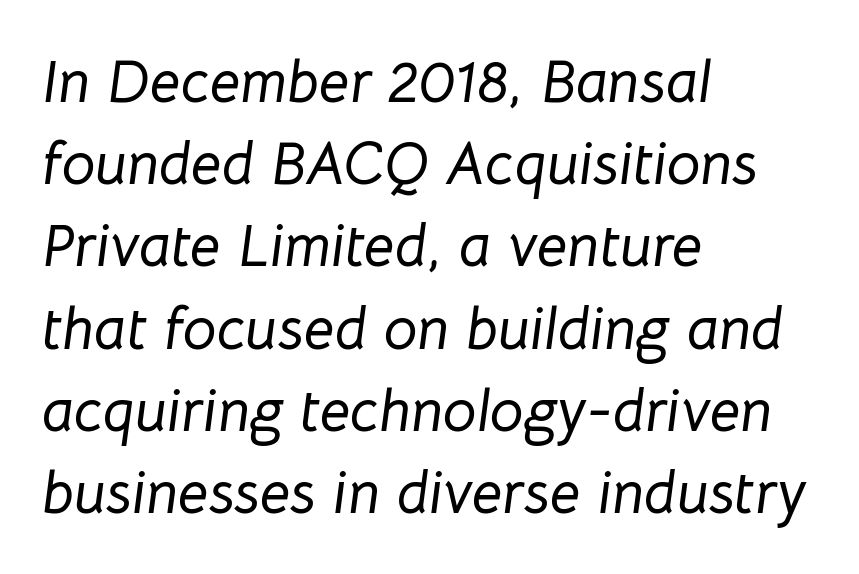
{"italic": "yes", "lean": "right", "slant_degrees": 8, "width": "normal", "stroke_contrast": "low", "x_height": "medium", "monospaced": "no", "underline": "no", "align": "left", "line_spacing": "normal", "line_spacing_ratio": 1.37, "letter_spacing": "normal", "letter_spacing_em": 0.0, "glyph_px": 60}
